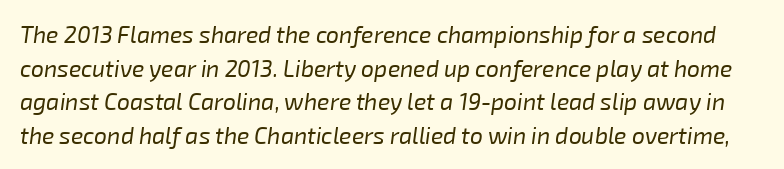
Q: Is the text bold? A: No.
Q: Is the text italic (slanted)? A: Yes, it leans right by about 8 degrees.
Q: Is the text underlined? A: No.
Q: Is the spacing between letters normal or unusually wide? A: Normal.
Q: Is the spacing between lines tight, normal or loose? A: Normal.
